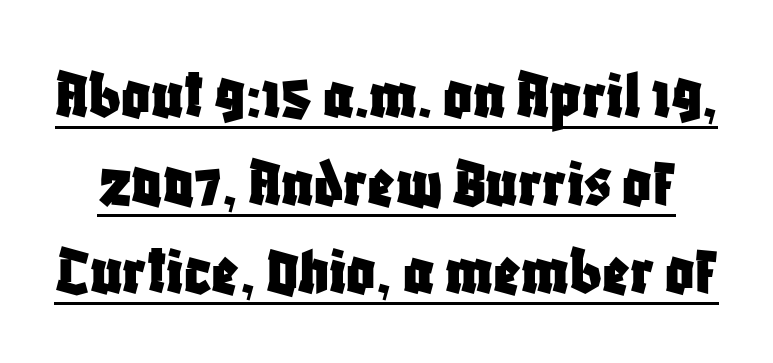
{"serif": "no", "italic": "no", "width": "condensed", "stroke_contrast": "low", "x_height": "large", "monospaced": "no", "underline": "yes", "line_spacing_ratio": 1.24, "letter_spacing": "normal", "letter_spacing_em": 0.0, "glyph_px": 71}
